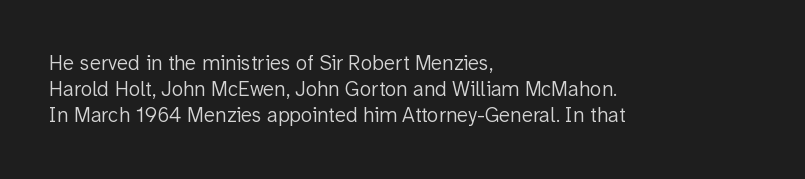
Does extra space separate the letters? No, they use regular spacing. Layout note: lines flush left. The area under the type is left untouched. This reads as an unemphasized weight, regular at the heaviest. This is roman type, the default non-slanted kind. Vertical spacing — default.
